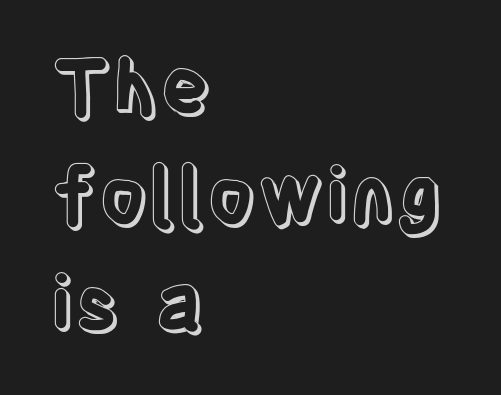
Do the characters align in a grid? No, the font is proportional. Ascenders rise straight up at ninety degrees. The paragraph has a hard left edge and a soft right edge. The area under the type is left untouched. What stands out about the letter spacing? Nothing — it is the standard amount.
